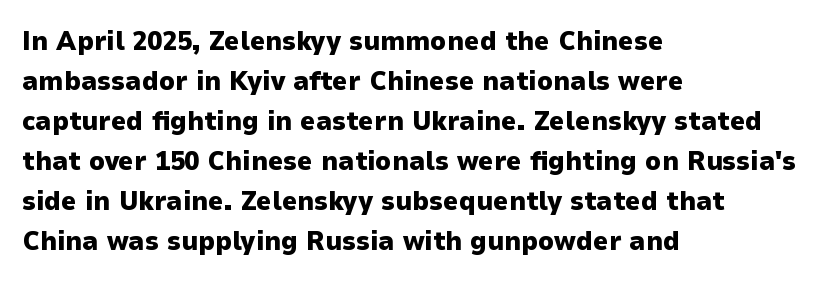
The image shows 27 px bold type, upright; set left-aligned, normal line spacing (1.48x), normal letter spacing, not underlined.
